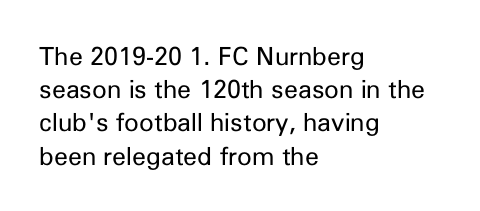
{"italic": "no", "bold": "no", "underline": "no", "align": "left", "line_spacing": "normal", "line_spacing_ratio": 1.33, "letter_spacing": "normal", "letter_spacing_em": 0.0, "glyph_px": 25}
